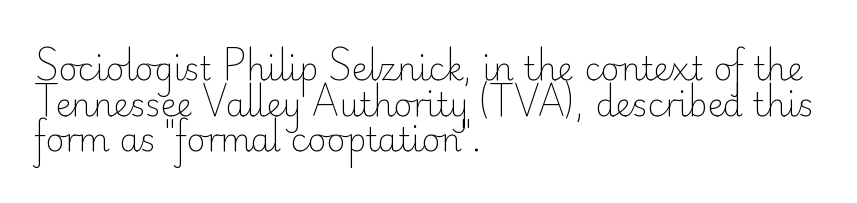
{"serif": "no", "italic": "no", "bold": "no", "weight": "light", "width": "normal", "stroke_contrast": "low", "x_height": "small", "monospaced": "no", "underline": "no", "align": "left", "line_spacing": "tight", "line_spacing_ratio": 1.11, "letter_spacing": "normal", "letter_spacing_em": 0.0, "glyph_px": 32}
